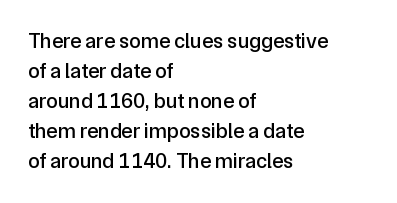
The image shows 21 px text type, upright; set left-aligned, normal line spacing (1.43x), normal letter spacing, not underlined.
